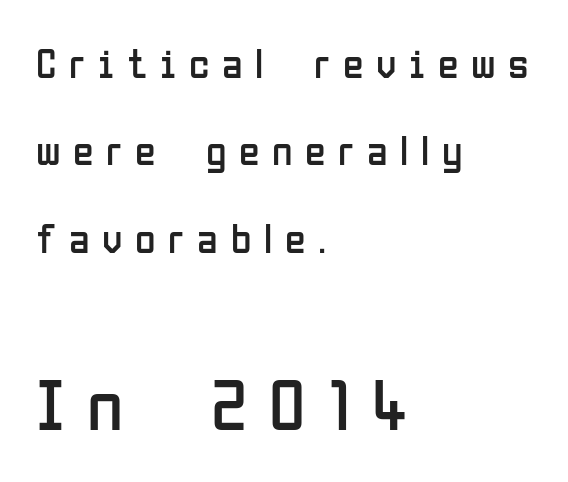
Is the block centered? No — it sits flush against the left margin. The type sits square on the baseline with zero lean. Plain, unruled lines of type. Weight class: somewhere from thin through regular. A great deal of white space separates one row of letters from the next. Between these two stacked blocks, the lower one wins on size.
